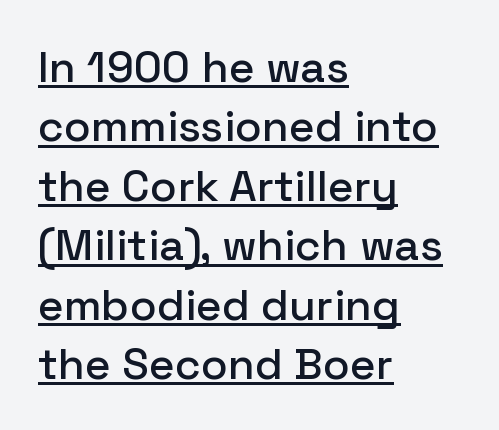
The image shows 44 px sans-serif type, upright; set left-aligned, normal line spacing (1.35x), normal letter spacing, underlined; low stroke contrast and a medium x-height.
